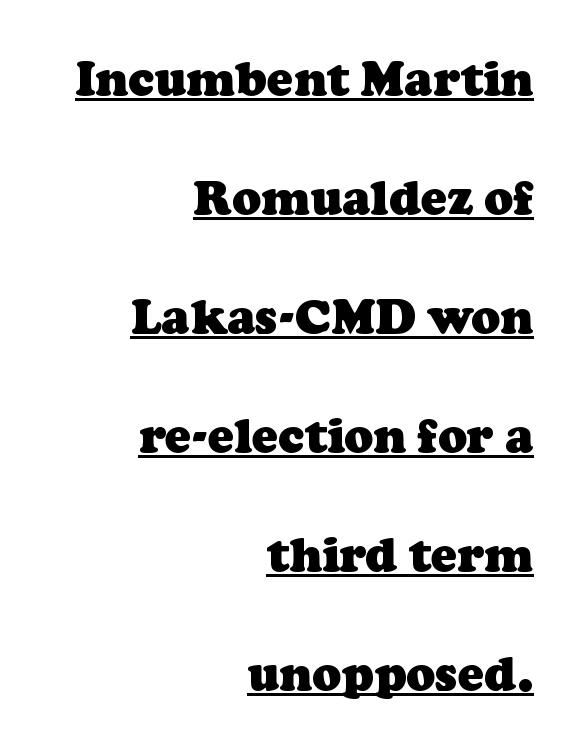
{"serif": "yes", "bold": "yes", "weight": "heavy", "width": "normal", "stroke_contrast": "low", "x_height": "medium", "monospaced": "no", "underline": "yes", "align": "right", "line_spacing": "loose", "line_spacing_ratio": 2.48, "letter_spacing": "normal", "letter_spacing_em": 0.0, "glyph_px": 48}
